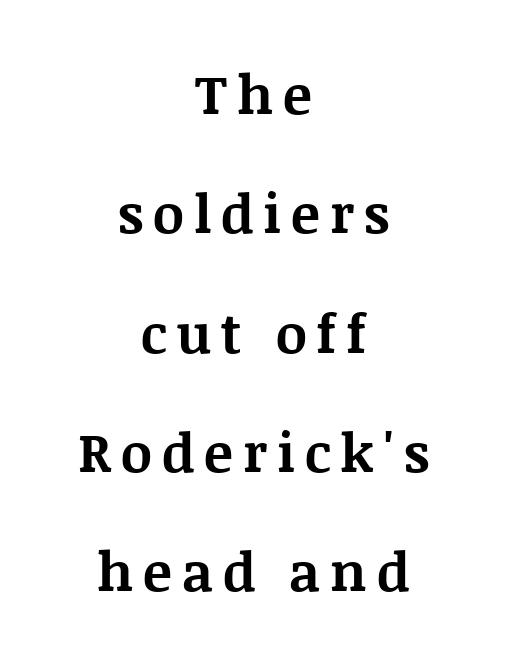
The image shows 54 px bold serif type, upright; set centered, loose line spacing (2.21x), not underlined; medium stroke contrast and a large x-height.
